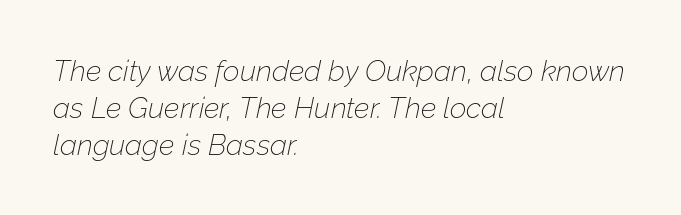
The image shows 29 px thin type, italic (leaning right); set left-aligned, normal line spacing (1.27x), normal letter spacing, not underlined; low stroke contrast and a medium x-height.
